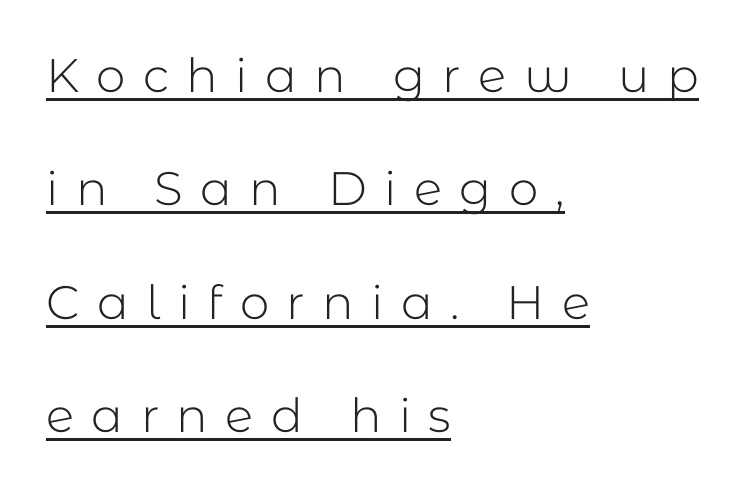
The image shows 47 px light sans-serif type, upright; set left-aligned, loose line spacing (2.41x), unusually wide letter spacing (+0.37 em), underlined; low stroke contrast and a medium x-height.
